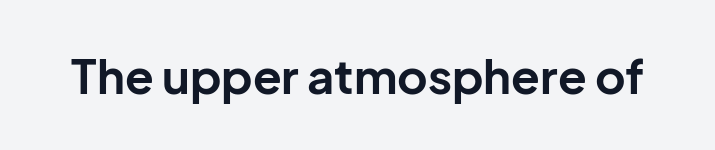
The letters advance in unequal steps, a hallmark of proportional type. The line texture is even and compact thanks to regular tracking. Look at the stroke-to-counter ratio: heavy, a bold. Classification — sans serif.
